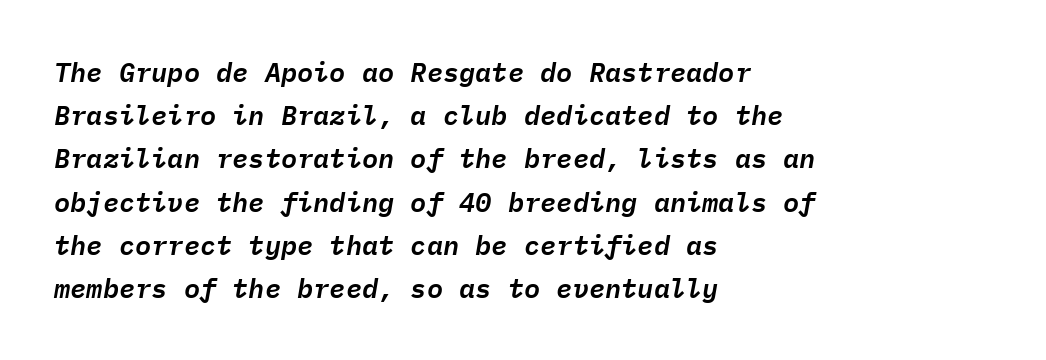
{"italic": "yes", "lean": "right", "slant_degrees": 9, "underline": "no", "align": "left", "line_spacing": "normal", "line_spacing_ratio": 1.6, "letter_spacing": "normal", "letter_spacing_em": 0.0, "glyph_px": 27}
